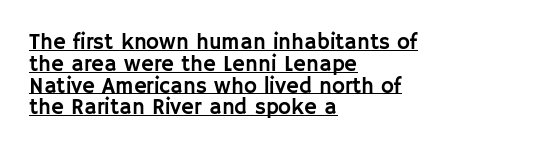
{"italic": "no", "underline": "yes", "align": "left", "line_spacing": "tight", "line_spacing_ratio": 0.99, "letter_spacing": "normal", "letter_spacing_em": 0.0, "glyph_px": 22}
